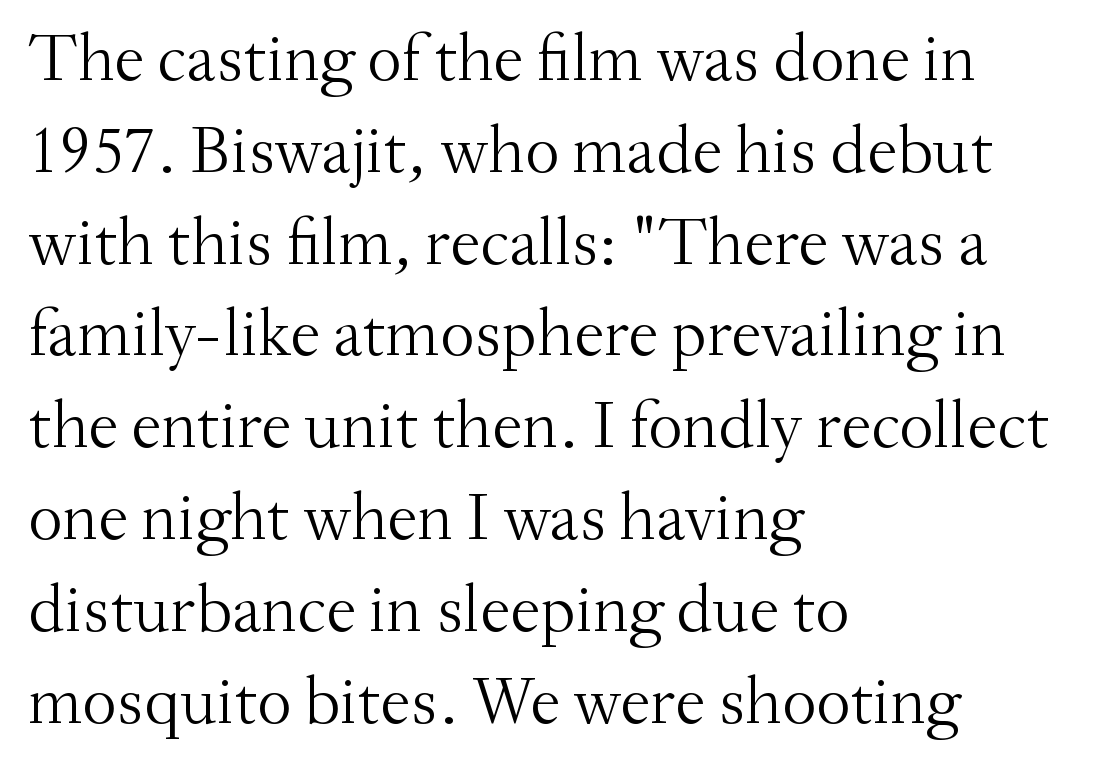
The face used here is proportionally spaced, like ordinary book or web type. Standard letterfit; no display-style spreading of the glyphs. The typeface has the unassuming heft of standard copy or less. Words float on clear page, feet unadorned. In terms of posture, this sample is upright.
